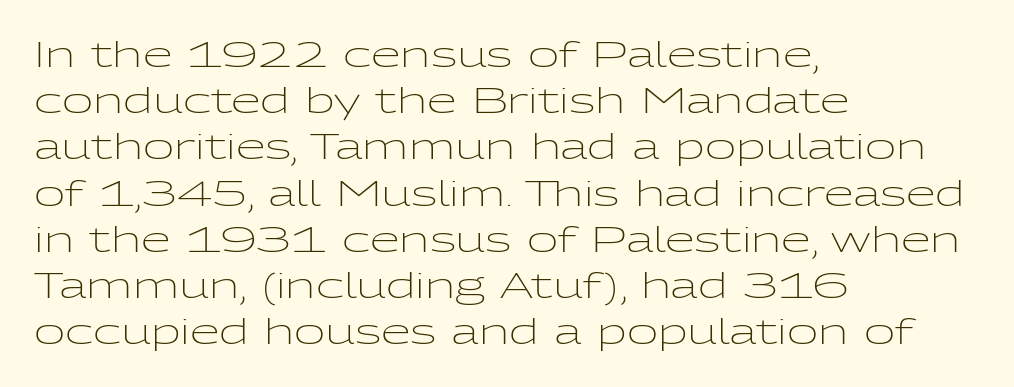
{"serif": "no", "italic": "no", "bold": "no", "weight": "light", "width": "wide", "stroke_contrast": "low", "x_height": "medium", "monospaced": "no", "underline": "no", "align": "left", "line_spacing": "normal", "line_spacing_ratio": 1.36, "letter_spacing": "normal", "letter_spacing_em": 0.0, "glyph_px": 34}
